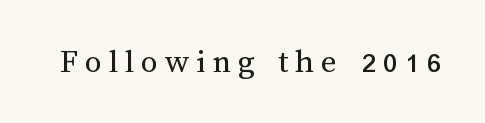
The image shows 34 px regular-weight type, upright; set unusually wide letter spacing (+0.2 em), not underlined; medium stroke contrast and a medium x-height.
